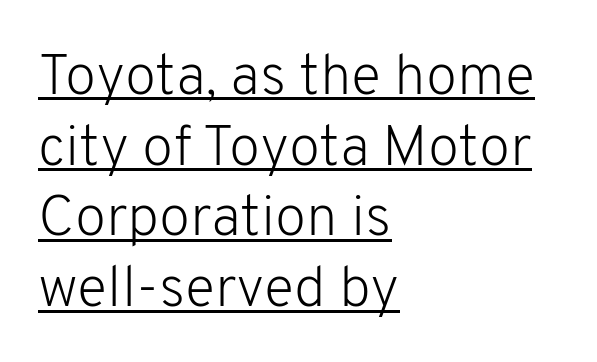
Q: Is the text bold? A: No.
Q: Is the text italic (slanted)? A: No, it is upright.
Q: Is the typeface a serif or a sans-serif typeface? A: Sans-serif.
Q: Is the text underlined? A: Yes.
Q: How is the paragraph aligned? A: Left-aligned.
Q: Is the spacing between letters normal or unusually wide? A: Normal.
Q: Width (condensed, normal, or wide)? A: Normal.
Q: Stroke contrast? A: Low.
Q: x-height? A: Medium.
Q: Monospaced? A: No.
